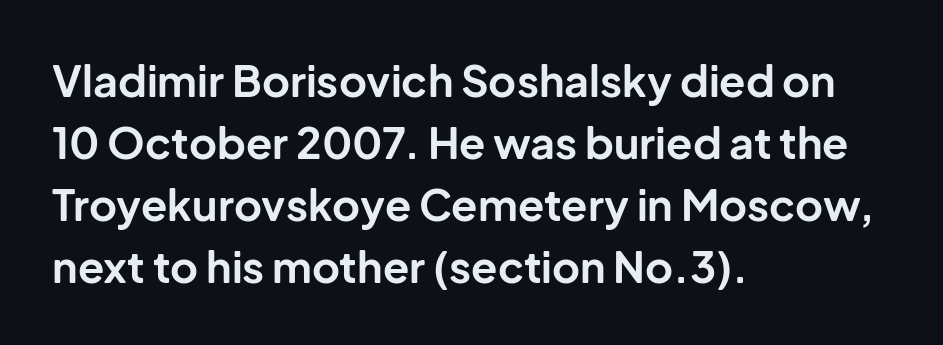
A classic flush-left, rag-right setting is used for this passage. Quick note: underline off. These lines are rendered in a variable-pitch font. Thick stems and heavy bowls — unmistakably bold. Rows of type keep a routine distance in the vertical direction.
